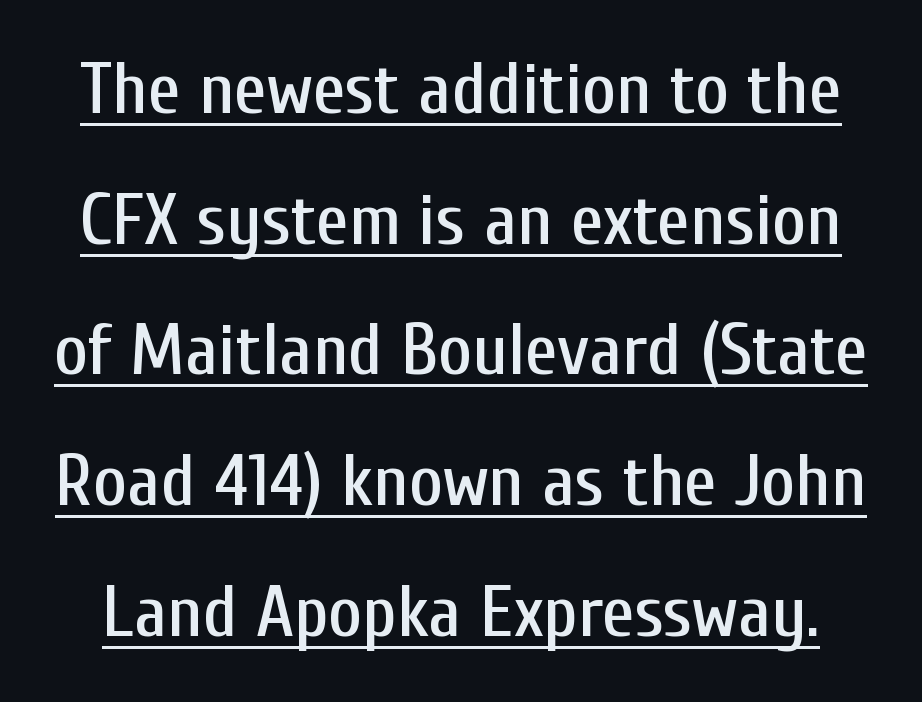
{"serif": "no", "italic": "no", "width": "condensed", "stroke_contrast": "low", "x_height": "medium", "monospaced": "no", "underline": "yes", "line_spacing_ratio": 1.79, "letter_spacing": "normal", "letter_spacing_em": 0.0, "glyph_px": 73}
